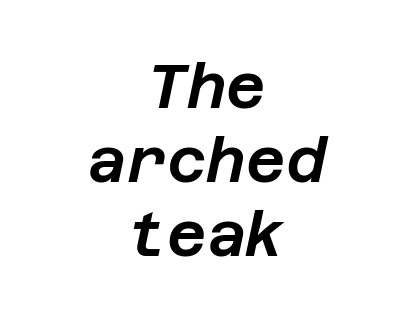
The line texture is even and compact thanks to regular tracking. The whitespace from short lines is split evenly between both sides. Letters rest on an invisible, unmarked baseline. Does the lettering tilt? It does — this is italic.
